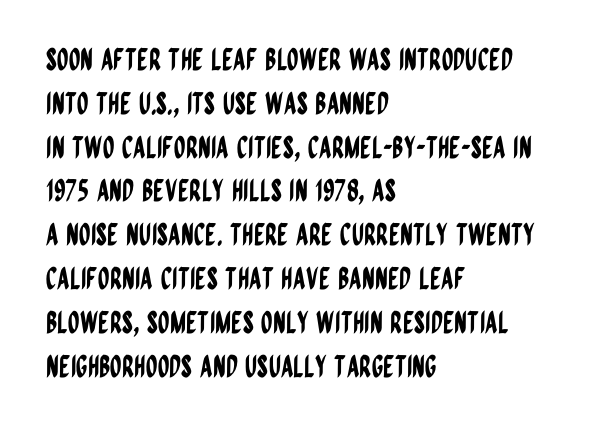
Each letter keeps its own natural width here, so spacing adapts to shape. If you drew a line through each stem, it would be perfectly vertical. Type style note: lacks serifs. Compared with a centered layout, this one pins lines to the left instead. Compared with typical paragraphs, the rows here are spaced about the same. Tracking here is standard; glyphs follow each other at the usual distance.
